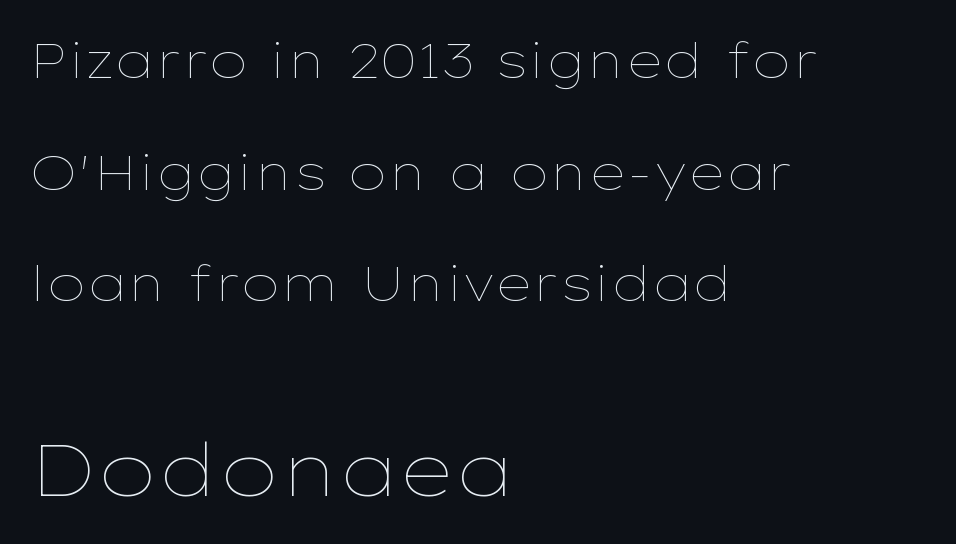
The image shows 73 px thin, wide type, upright; set left-aligned, loose line spacing (2.28x), normal letter spacing, not underlined; the second (bottom) block is 1.49x larger; low stroke contrast and a medium x-height.
